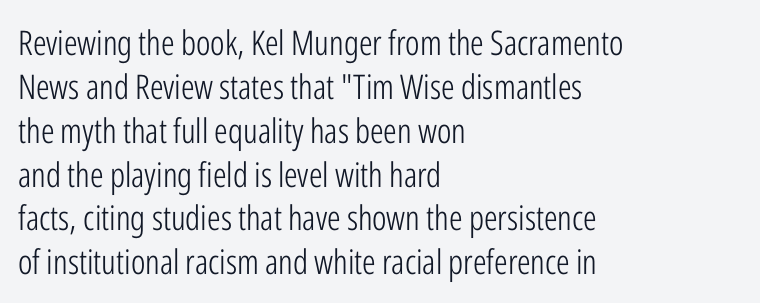
Posture: vertical. This sample is left-justified, so line endings fall wherever the words run out. The line texture is even and compact thanks to regular tracking. The type family on display is of the sans-serif kind. These lines are rendered in a variable-pitch font. Nothing heavy about these letters — not bold at all.
